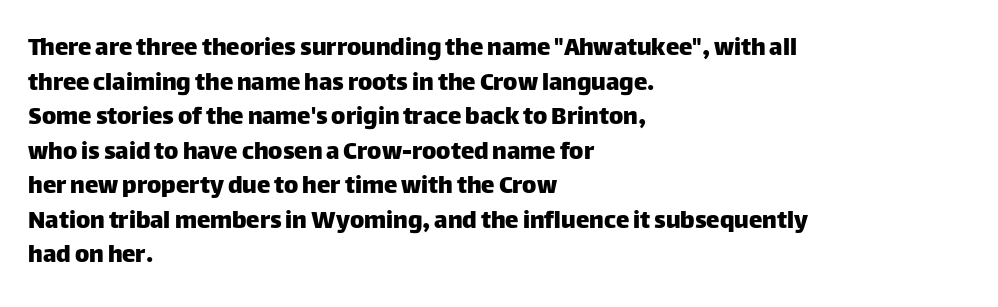
Q: Is the text italic (slanted)? A: No, it is upright.
Q: Is the text underlined? A: No.
Q: How is the paragraph aligned? A: Left-aligned.
Q: Is the spacing between letters normal or unusually wide? A: Normal.
Q: Is the spacing between lines tight, normal or loose? A: Normal.
